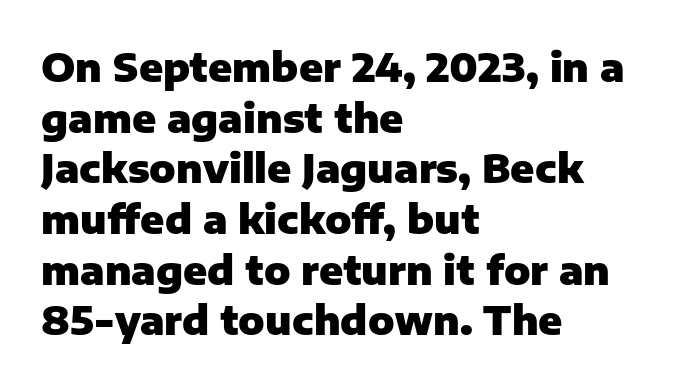
Q: Is the text bold? A: Yes.
Q: Is the text italic (slanted)? A: No, it is upright.
Q: Is the typeface a serif or a sans-serif typeface? A: Sans-serif.
Q: Is the text underlined? A: No.
Q: How is the paragraph aligned? A: Left-aligned.
Q: Is the spacing between letters normal or unusually wide? A: Normal.
Q: Is the spacing between lines tight, normal or loose? A: Normal.
Q: Width (condensed, normal, or wide)? A: Normal.
Q: Stroke contrast? A: Low.
Q: x-height? A: Medium.
Q: Monospaced? A: No.
